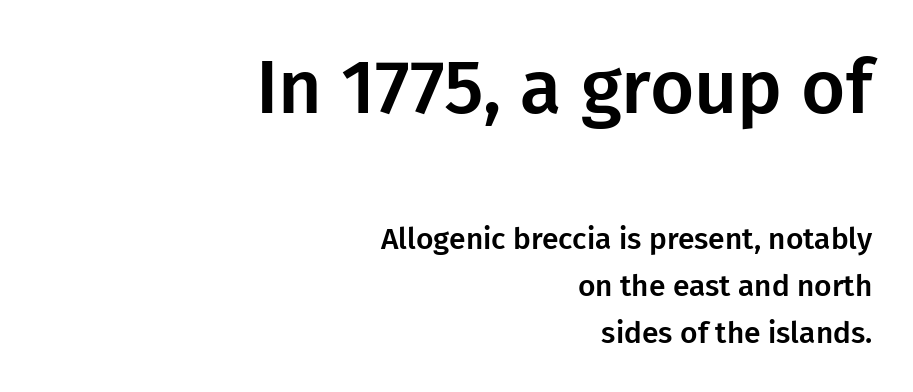
{"serif": "no", "italic": "no", "width": "normal", "stroke_contrast": "low", "x_height": "medium", "monospaced": "no", "underline": "no", "align": "right", "line_spacing": "normal", "line_spacing_ratio": 1.56, "letter_spacing": "normal", "letter_spacing_em": 0.0, "larger_block": "first", "size_ratio": 2.53, "glyph_px": 76}
